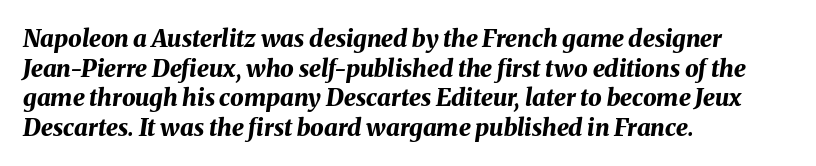
The passage shown leans; its letterforms are oblique. Short note: letters normally spaced. Strokes here are thick enough to call this a true bold. Descenders hang freely into open space.
